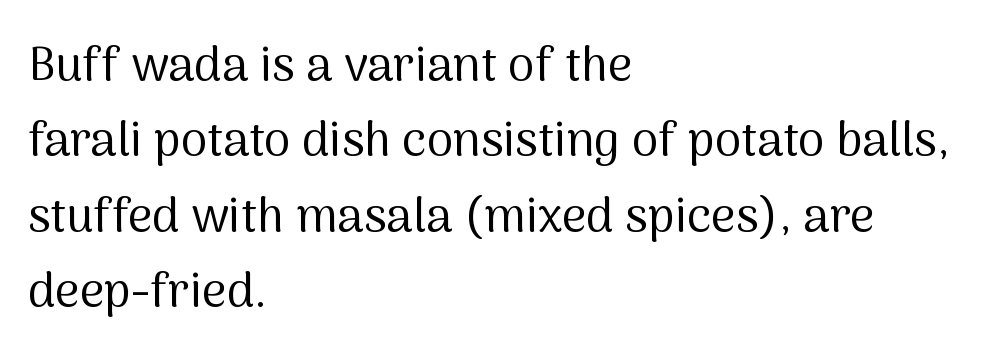
{"serif": "no", "italic": "no", "bold": "no", "weight": "regular", "width": "normal", "stroke_contrast": "medium", "x_height": "medium", "monospaced": "no", "underline": "no", "align": "left", "line_spacing": "normal", "line_spacing_ratio": 1.57, "letter_spacing": "normal", "letter_spacing_em": 0.0, "glyph_px": 48}
